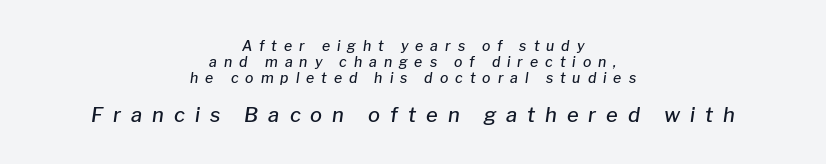
Q: Is the text bold? A: Semi-bold.
Q: Is the text italic (slanted)? A: Yes, it leans right by about 8 degrees.
Q: Is the text underlined? A: No.
Q: How is the paragraph aligned? A: Centered.
Q: Is the spacing between letters normal or unusually wide? A: Unusually wide.
Q: Which block of text is set in a larger size, the first (top) or the second (bottom)? A: The second (bottom) one.
